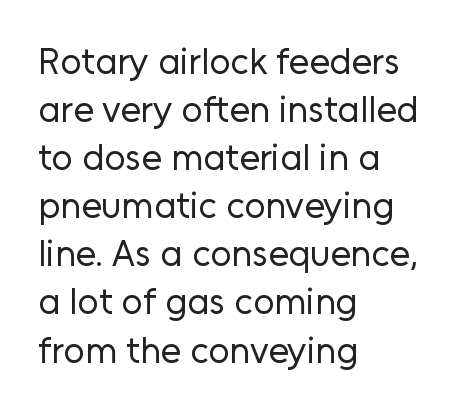
The image shows 37 px regular-weight sans-serif type, upright; set left-aligned, normal line spacing (1.3x), normal letter spacing, not underlined; low stroke contrast and a medium x-height.
